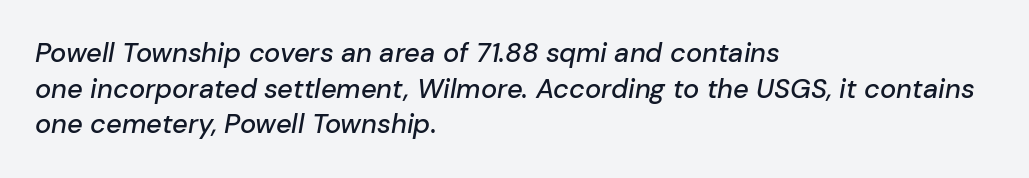
The image shows 27 px text type, italic (leaning right); set left-aligned, normal line spacing (1.32x), normal letter spacing, not underlined.
